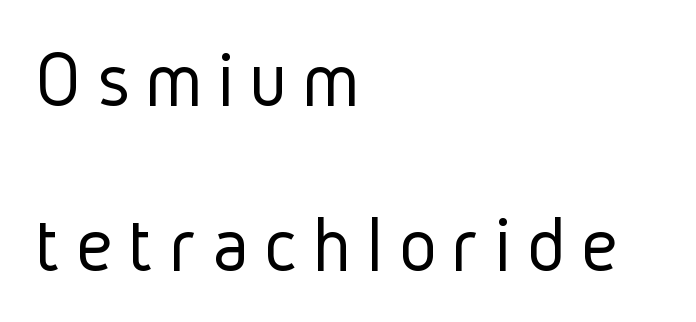
Q: Is the text bold? A: No.
Q: Is the text italic (slanted)? A: No, it is upright.
Q: Is the typeface a serif or a sans-serif typeface? A: Sans-serif.
Q: Is the text underlined? A: No.
Q: How is the paragraph aligned? A: Left-aligned.
Q: Is the spacing between letters normal or unusually wide? A: Unusually wide.
Q: Is the spacing between lines tight, normal or loose? A: Loose.
Q: Width (condensed, normal, or wide)? A: Condensed.
Q: Stroke contrast? A: Low.
Q: x-height? A: Medium.
Q: Monospaced? A: No.
